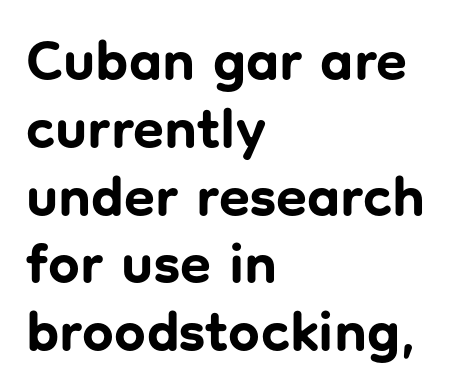
Q: Is the text bold? A: Yes.
Q: Is the text italic (slanted)? A: No, it is upright.
Q: Is the typeface a serif or a sans-serif typeface? A: Sans-serif.
Q: Is the text underlined? A: No.
Q: How is the paragraph aligned? A: Left-aligned.
Q: Is the spacing between letters normal or unusually wide? A: Normal.
Q: Width (condensed, normal, or wide)? A: Normal.
Q: Stroke contrast? A: Low.
Q: x-height? A: Medium.
Q: Monospaced? A: No.
